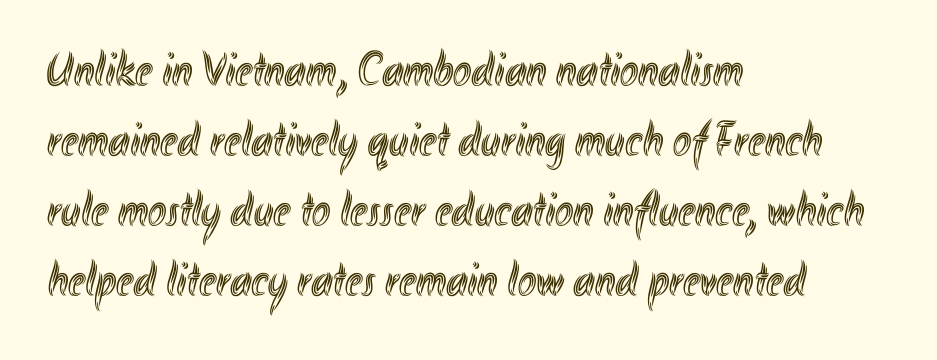
Where is the straight margin? On the left. Students, observe: this is what conventionally led text looks like. The passage shown has conventional tracking throughout. Here the designer chose a conventional face with non-uniform glyph widths.
